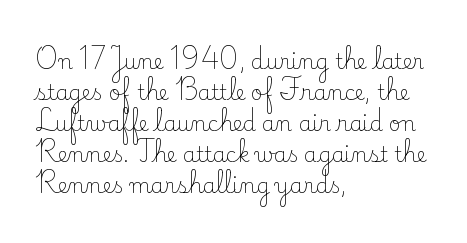
{"italic": "no", "bold": "no", "underline": "no", "align": "left", "line_spacing": "normal", "line_spacing_ratio": 1.48, "letter_spacing": "normal", "letter_spacing_em": 0.0, "glyph_px": 21}
